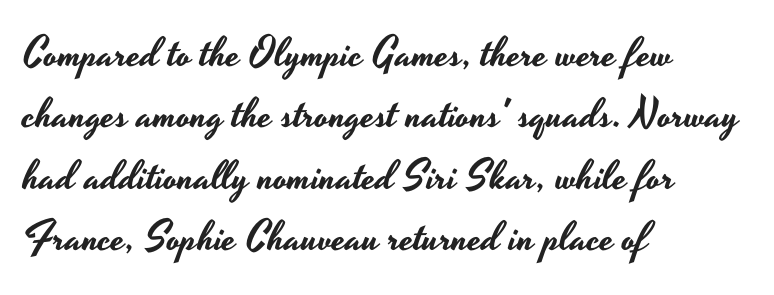
{"serif": "no", "width": "wide", "stroke_contrast": "low", "x_height": "small", "monospaced": "no", "underline": "no", "align": "left", "line_spacing": "normal", "line_spacing_ratio": 1.5, "letter_spacing": "normal", "letter_spacing_em": 0.0, "glyph_px": 41}
